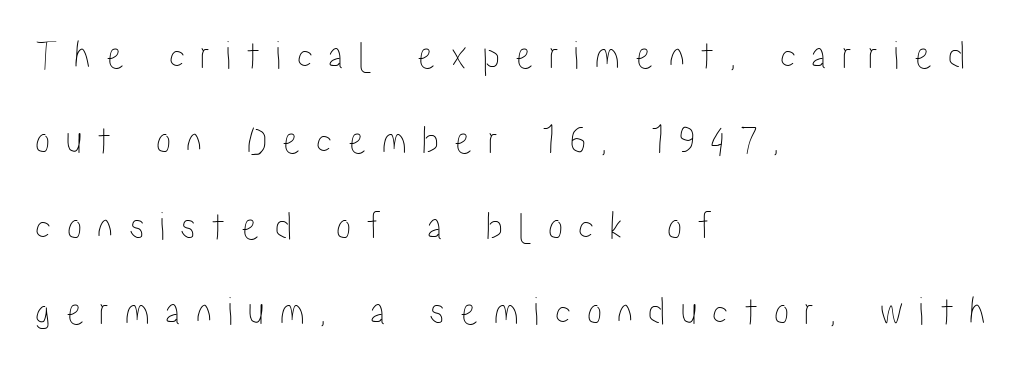
This is the regular roman posture of the typeface. The baseline area is clear. Does the leading feel generous? Absolutely, it's lavish. Note the varied advance widths — an 'i' is clearly narrower than an 'm'.
